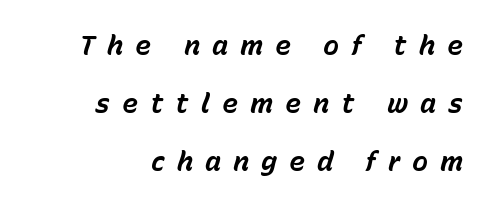
The image shows 27 px bold type, italic (leaning right); set right-aligned, loose line spacing (2.15x), unusually wide letter spacing (+0.44 em), not underlined.
